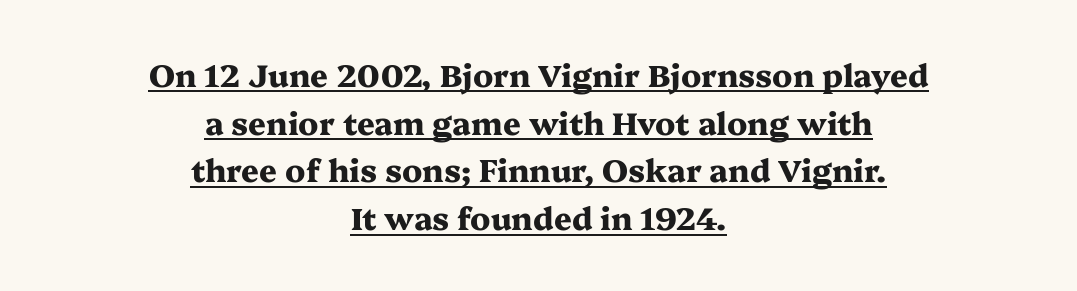
This is underlined copy, the kind a proofreader might mark for attention. Stroke terminals: seriffed. Heavy-handed strokes throughout: this text is bold. This is roman type, the default non-slanted kind. You could not count columns in this text — the font is proportionally spaced. Compared with typical paragraphs, the rows here are spaced about the same.
